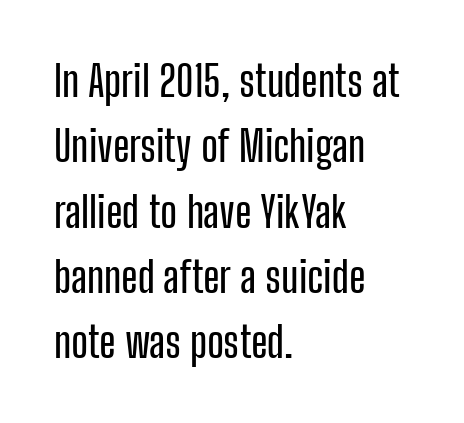
{"serif": "no", "italic": "no", "width": "condensed", "stroke_contrast": "low", "x_height": "medium", "monospaced": "no", "underline": "no", "align": "left", "line_spacing": "normal", "line_spacing_ratio": 1.52, "letter_spacing": "normal", "letter_spacing_em": 0.0, "glyph_px": 43}
